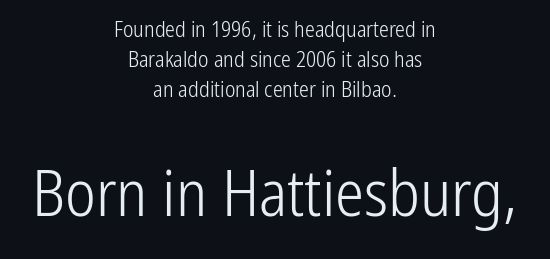
In terms of letterform style, serifs are entirely absent. Every stem runs plumb, perpendicular to the baseline. The paragraph shown floats in the horizontal middle. Beneath every word, the page is bare. Between these two stacked blocks, the lower one wins on size.
